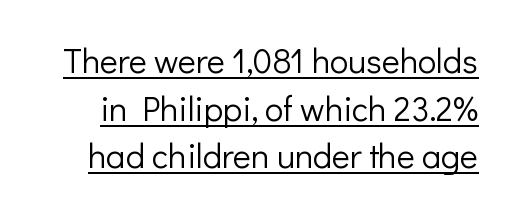
The image shows 34 px light sans-serif type, upright; set normal line spacing (1.4x), normal letter spacing, underlined; low stroke contrast and a medium x-height.
